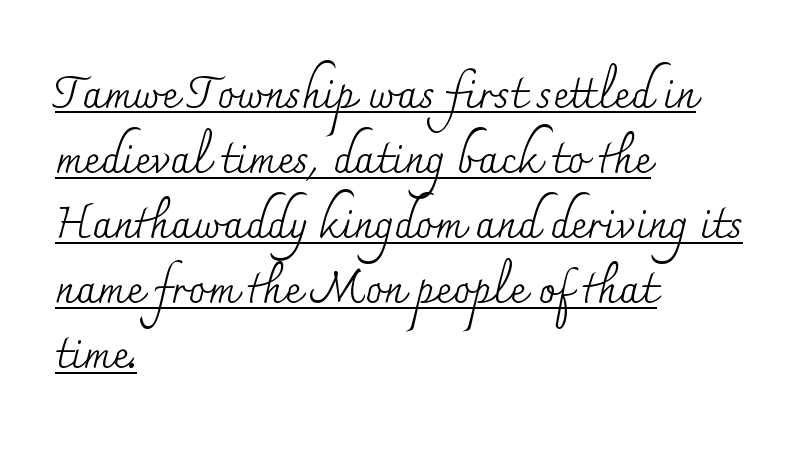
Weight class: somewhere from thin through regular. A typesetter would call this proportional, since set widths differ per character. Short and long lines alike share a common starting point at left. This is serif lettering, the kind often seen in printed books.
